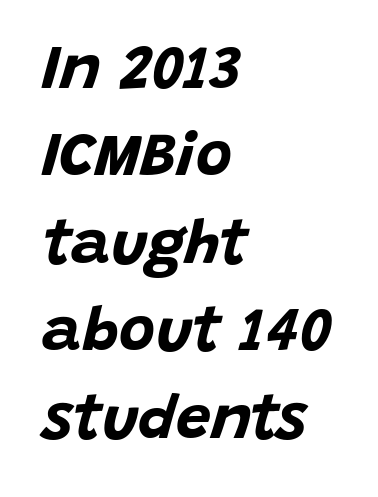
{"italic": "yes", "lean": "right", "slant_degrees": 15, "bold": "yes", "weight": "bold", "width": "normal", "stroke_contrast": "low", "x_height": "large", "monospaced": "no", "underline": "no", "align": "left", "line_spacing": "normal", "line_spacing_ratio": 1.41, "letter_spacing": "normal", "letter_spacing_em": 0.0, "glyph_px": 62}
